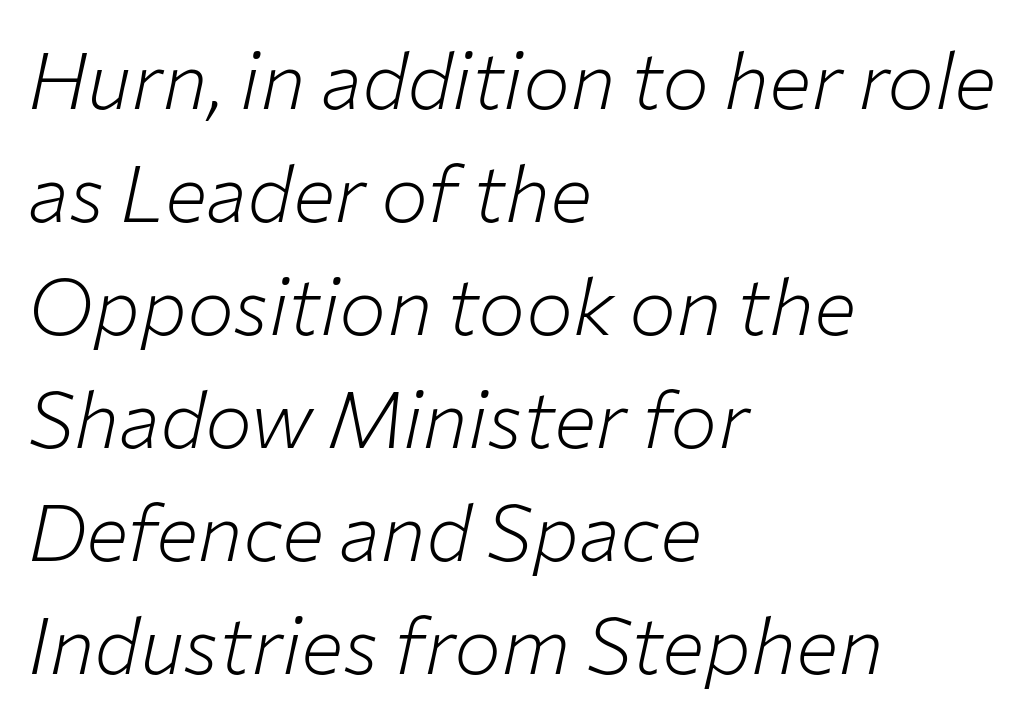
Q: Is the text bold? A: No.
Q: Is the text italic (slanted)? A: Yes, it leans right by about 12 degrees.
Q: Is the text underlined? A: No.
Q: How is the paragraph aligned? A: Left-aligned.
Q: Is the spacing between letters normal or unusually wide? A: Normal.
Q: Is the spacing between lines tight, normal or loose? A: Normal.
Q: Width (condensed, normal, or wide)? A: Normal.
Q: Stroke contrast? A: Low.
Q: x-height? A: Medium.
Q: Monospaced? A: No.
